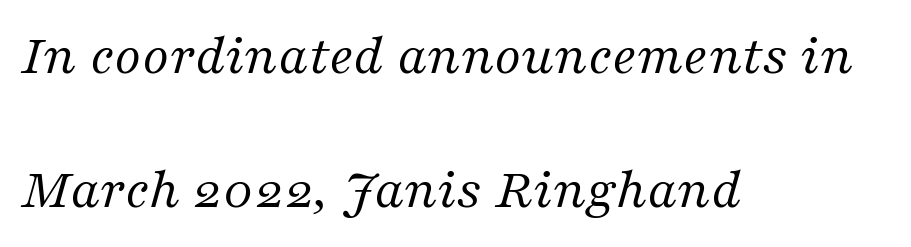
Q: Is the text bold? A: No.
Q: Is the text italic (slanted)? A: Yes, it leans right by about 16 degrees.
Q: Is the typeface a serif or a sans-serif typeface? A: Serif.
Q: Is the text underlined? A: No.
Q: How is the paragraph aligned? A: Left-aligned.
Q: Is the spacing between letters normal or unusually wide? A: Normal.
Q: Is the spacing between lines tight, normal or loose? A: Loose.
Q: Width (condensed, normal, or wide)? A: Normal.
Q: Stroke contrast? A: Medium.
Q: x-height? A: Medium.
Q: Monospaced? A: No.
